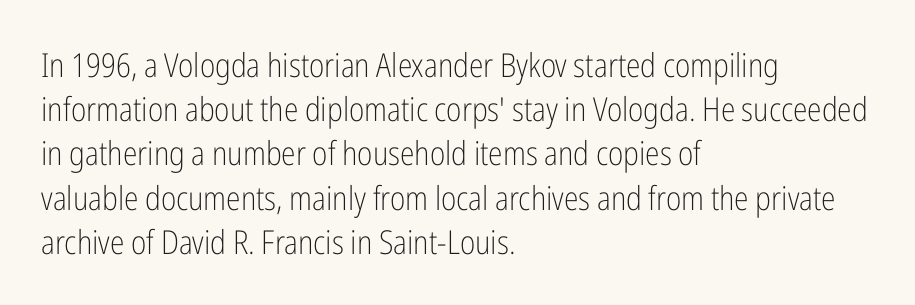
The image shows 33 px light, condensed sans-serif type, upright; set left-aligned, normal line spacing (1.34x), normal letter spacing, not underlined; low stroke contrast and a medium x-height.
